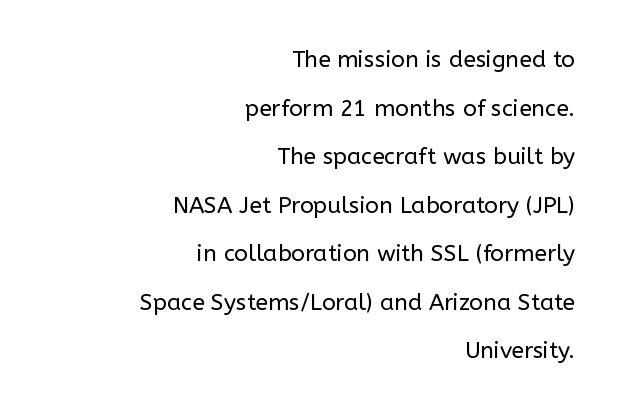
The image shows 23 px text type, upright; set right-aligned, loose line spacing (2.11x), normal letter spacing, not underlined.
